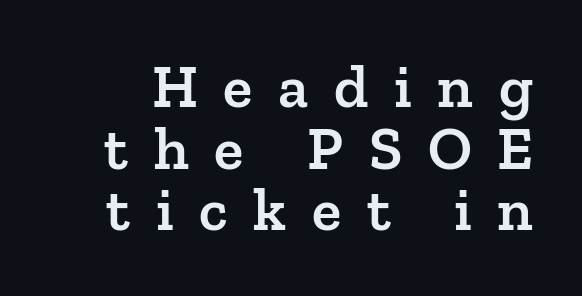
How are the letters spaced? Widely, with obvious added tracking. Proportional: the letters do not fall into vertical columns. Descender tails drop into unmarked territory. These lines were composed using upright roman letters.
